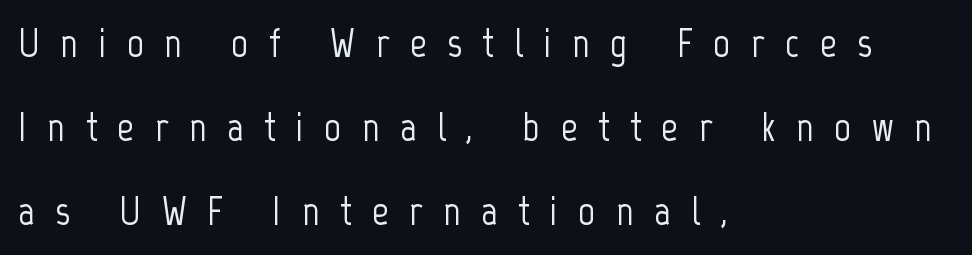
The image shows 41 px condensed sans-serif type, upright; set left-aligned, loose line spacing (2.05x), unusually wide letter spacing (+0.5 em), not underlined; low stroke contrast and a medium x-height.
